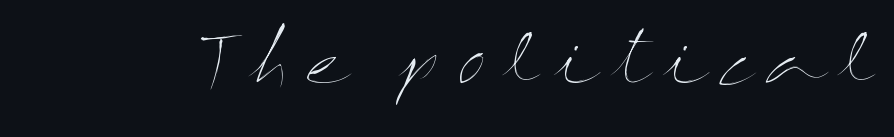
The image shows 67 px thin, wide type; set unusually wide letter spacing (+0.21 em), not underlined; medium stroke contrast and a medium x-height.
